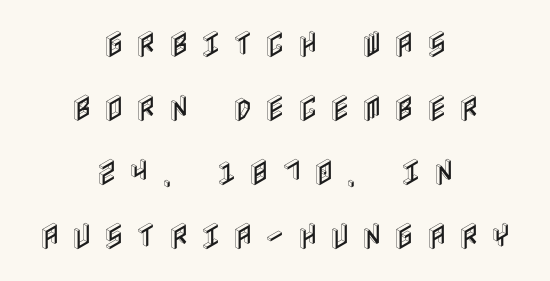
Q: Is the text italic (slanted)? A: No, it is upright.
Q: Is the text underlined? A: No.
Q: How is the paragraph aligned? A: Centered.
Q: Is the spacing between letters normal or unusually wide? A: Unusually wide.
Q: Is the spacing between lines tight, normal or loose? A: Loose.
Q: Width (condensed, normal, or wide)? A: Condensed.
Q: x-height? A: Large.
